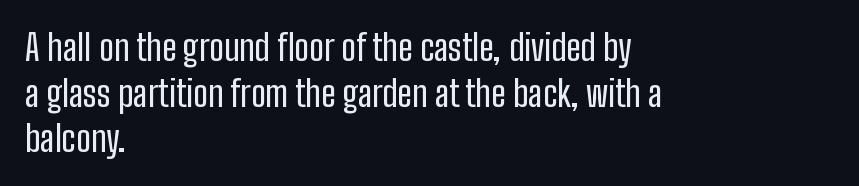
{"serif": "no", "italic": "no", "width": "condensed", "stroke_contrast": "low", "x_height": "medium", "monospaced": "no", "underline": "no", "align": "left", "line_spacing": "normal", "line_spacing_ratio": 1.27, "letter_spacing": "normal", "letter_spacing_em": 0.0, "glyph_px": 36}
